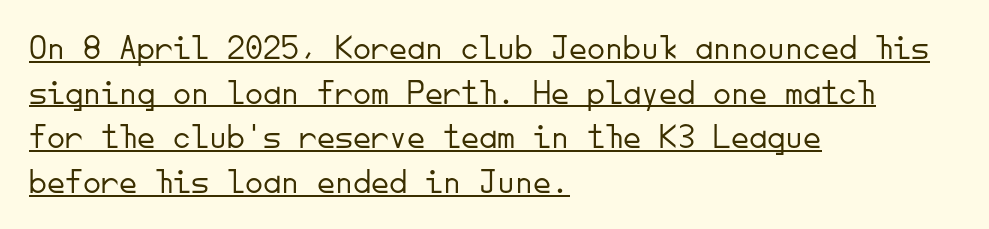
The typesetter has applied underlining to the passage shown. Look at the bottom of the vertical strokes: they stop flat, with no serifs. Summary of weight: not heavy and not bold. Spacing verdict: monospaced, one width for all characters. Upright lettering throughout. The typesetter chose a ragged-right arrangement here.
